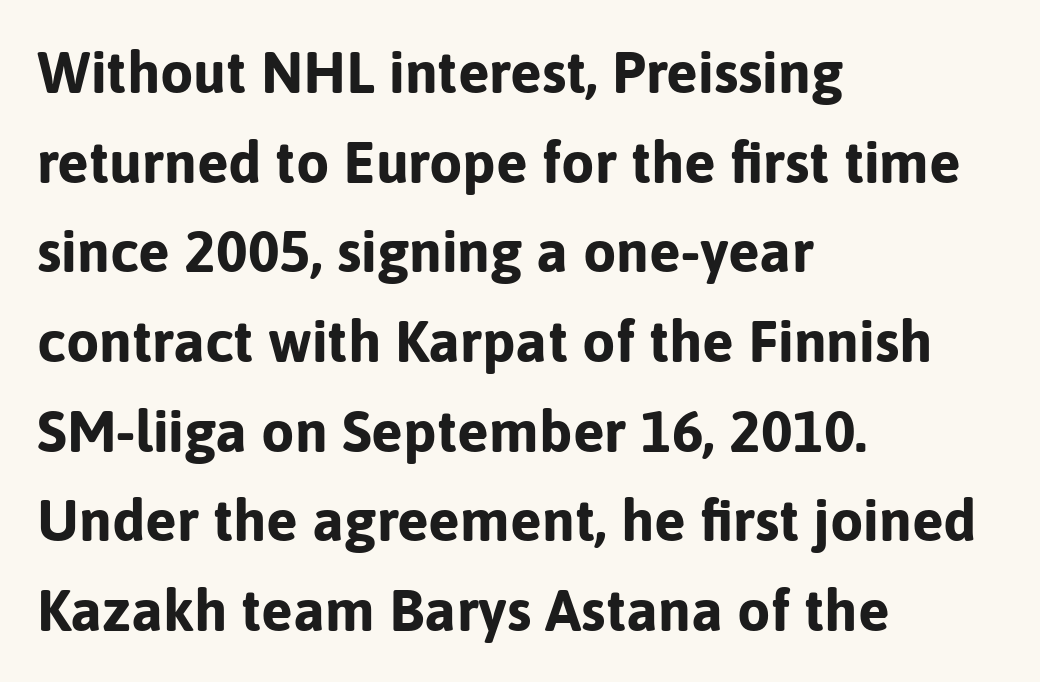
The image shows 59 px bold sans-serif type, upright; set left-aligned, normal line spacing (1.52x), normal letter spacing, not underlined; low stroke contrast and a medium x-height.
